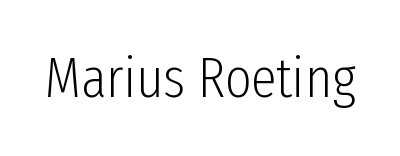
{"serif": "no", "italic": "no", "bold": "no", "weight": "light", "width": "condensed", "stroke_contrast": "low", "x_height": "medium", "monospaced": "no", "underline": "no", "letter_spacing": "normal", "letter_spacing_em": 0.0, "glyph_px": 57}
